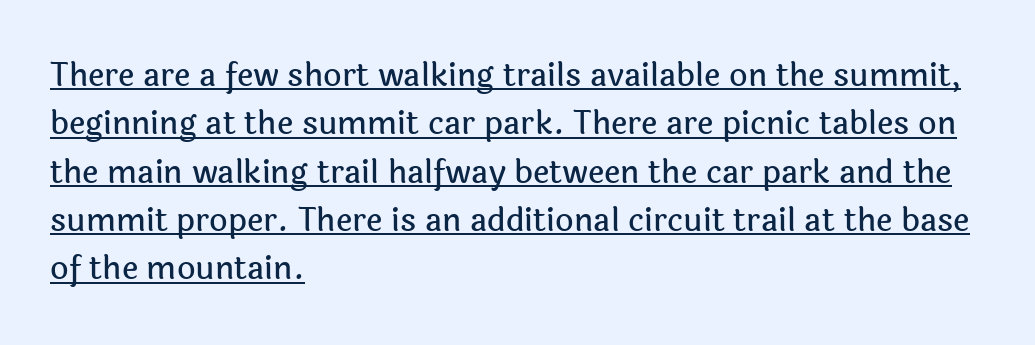
Q: Is the text italic (slanted)? A: No, it is upright.
Q: Is the typeface a serif or a sans-serif typeface? A: Sans-serif.
Q: Is the text underlined? A: Yes.
Q: How is the paragraph aligned? A: Left-aligned.
Q: Is the spacing between letters normal or unusually wide? A: Normal.
Q: Is the spacing between lines tight, normal or loose? A: Normal.
Q: Width (condensed, normal, or wide)? A: Normal.
Q: x-height? A: Medium.
Q: Monospaced? A: No.
